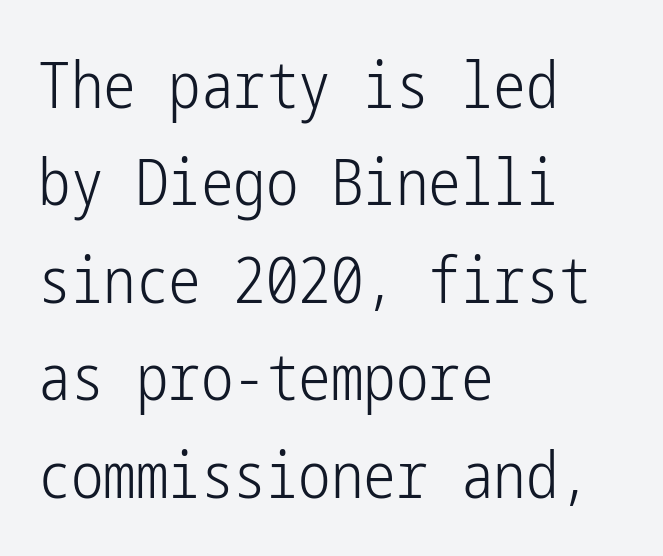
The passage shown is typeset with a sans-serif family. Any mark beneath the type? The region is blank. The font's upright variant was chosen for this text. Nobody touched the tracking dial on this one. In CSS terms this would be text-align: left. Weight: in the light-to-regular range.
